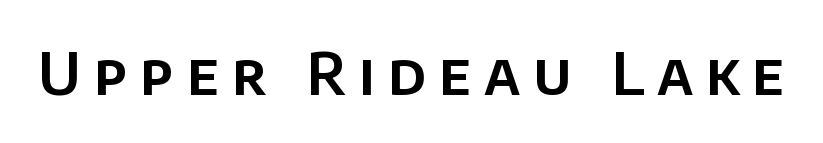
{"serif": "no", "italic": "no", "width": "normal", "stroke_contrast": "low", "x_height": "large", "monospaced": "no", "underline": "no", "letter_spacing": "wide", "letter_spacing_em": 0.22, "glyph_px": 58}
